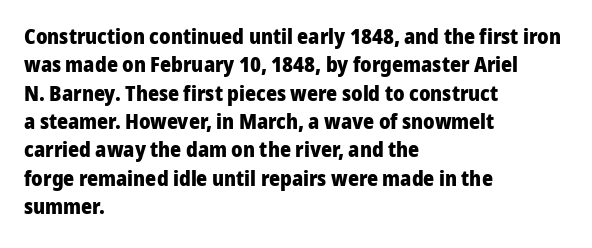
{"italic": "no", "bold": "yes", "underline": "no", "align": "left", "line_spacing": "normal", "line_spacing_ratio": 1.35, "letter_spacing": "normal", "letter_spacing_em": 0.0, "glyph_px": 21}
